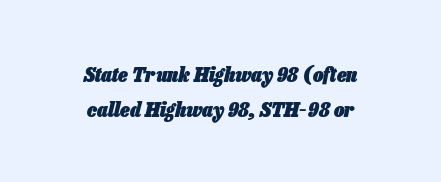
{"italic": "yes", "lean": "right", "slant_degrees": 13, "bold": "yes", "underline": "no", "align": "center", "line_spacing": "normal", "line_spacing_ratio": 1.67, "letter_spacing": "normal", "letter_spacing_em": 0.0, "glyph_px": 21}
